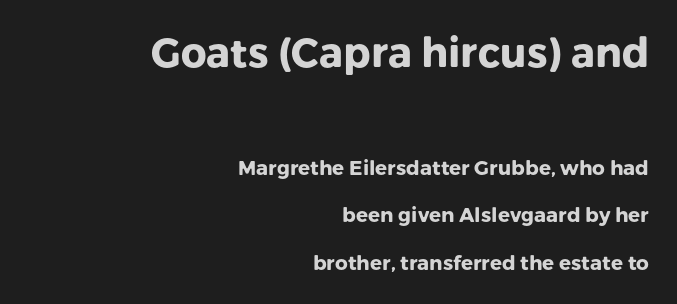
There is no visible air inserted between adjacent glyphs. The characters display no serif detailing; their extremities are plain. These lines are rendered in a variable-pitch font. Typeset ragged left — the right edge is the straight one. Lines of text with bare space underneath. As a designer I'd log this as weight 700, bold.
